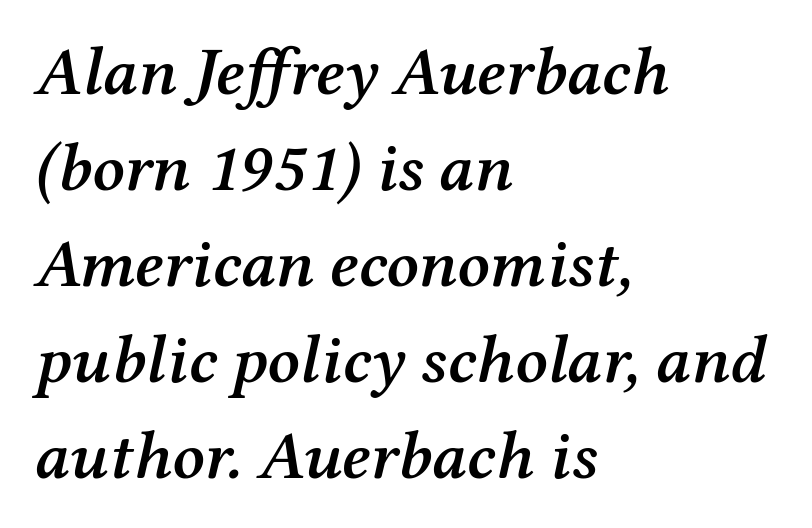
{"serif": "yes", "italic": "yes", "lean": "right", "slant_degrees": 12, "bold": "semi", "weight": "semibold", "width": "normal", "stroke_contrast": "medium", "x_height": "medium", "monospaced": "no", "underline": "no", "align": "left", "line_spacing": "normal", "line_spacing_ratio": 1.41, "letter_spacing": "normal", "letter_spacing_em": 0.0, "glyph_px": 68}
